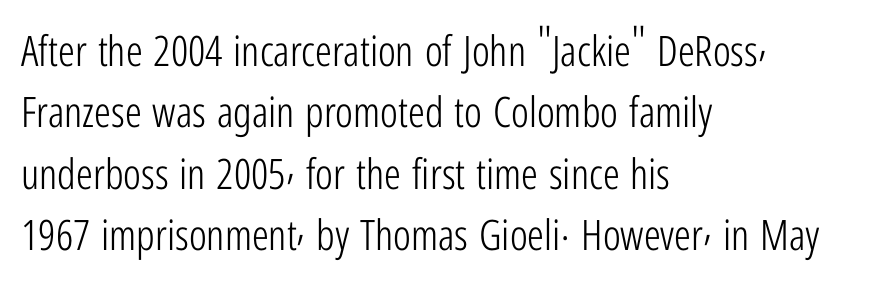
Q: Is the text bold? A: No.
Q: Is the text italic (slanted)? A: No, it is upright.
Q: Is the typeface a serif or a sans-serif typeface? A: Sans-serif.
Q: Is the text underlined? A: No.
Q: How is the paragraph aligned? A: Left-aligned.
Q: Is the spacing between letters normal or unusually wide? A: Normal.
Q: Is the spacing between lines tight, normal or loose? A: Normal.
Q: Width (condensed, normal, or wide)? A: Condensed.
Q: Stroke contrast? A: Low.
Q: x-height? A: Medium.
Q: Monospaced? A: No.
